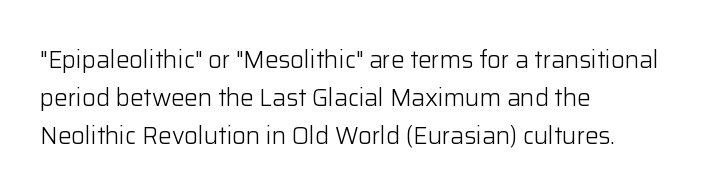
Q: Is the text bold? A: No.
Q: Is the text italic (slanted)? A: No, it is upright.
Q: Is the text underlined? A: No.
Q: How is the paragraph aligned? A: Left-aligned.
Q: Is the spacing between letters normal or unusually wide? A: Normal.
Q: Is the spacing between lines tight, normal or loose? A: Normal.
